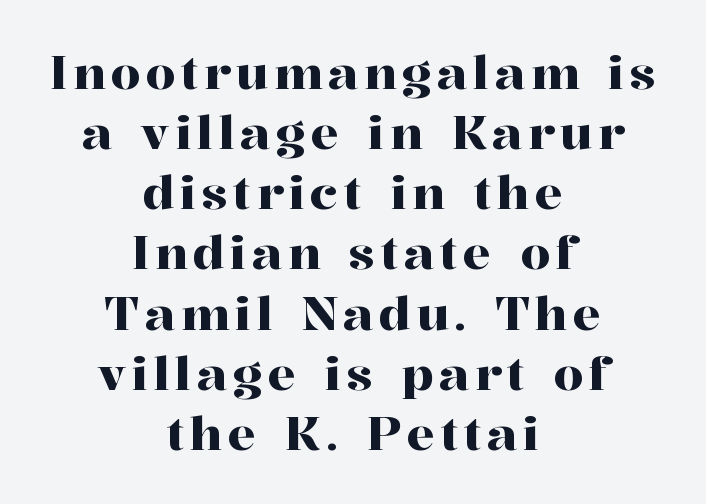
{"serif": "yes", "italic": "no", "width": "normal", "stroke_contrast": "high", "x_height": "medium", "monospaced": "no", "underline": "no", "align": "center", "line_spacing": "normal", "line_spacing_ratio": 1.28, "glyph_px": 47}
